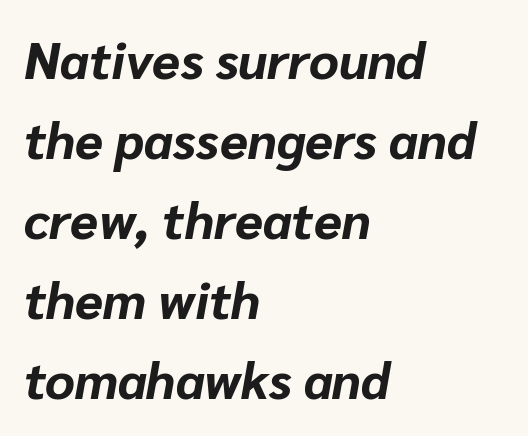
Q: Is the text bold? A: Yes.
Q: Is the text italic (slanted)? A: Yes, it leans right by about 10 degrees.
Q: Is the text underlined? A: No.
Q: How is the paragraph aligned? A: Left-aligned.
Q: Is the spacing between letters normal or unusually wide? A: Normal.
Q: Is the spacing between lines tight, normal or loose? A: Normal.
Q: Width (condensed, normal, or wide)? A: Normal.
Q: Stroke contrast? A: Low.
Q: x-height? A: Medium.
Q: Monospaced? A: No.
